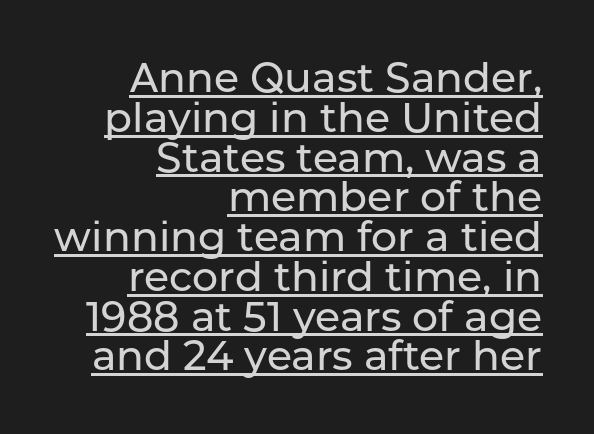
{"serif": "no", "italic": "no", "width": "normal", "stroke_contrast": "low", "x_height": "medium", "monospaced": "no", "underline": "yes", "align": "right", "line_spacing": "tight", "line_spacing_ratio": 0.97, "letter_spacing": "normal", "letter_spacing_em": 0.0, "glyph_px": 41}
